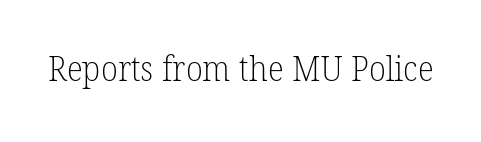
These lines are rendered in a variable-pitch font. The zone under the glyphs is completely vacant. The face used here is seriffed, in the tradition of book romans. Stems and bowls with no extra thickness — not bold.
